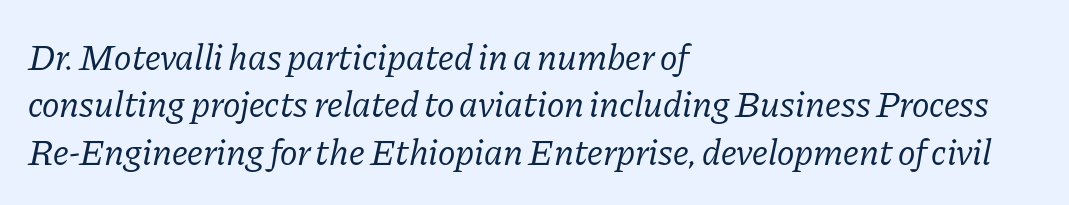
Q: Is the text bold? A: No.
Q: Is the text italic (slanted)? A: Yes, it leans right by about 11 degrees.
Q: Is the typeface a serif or a sans-serif typeface? A: Serif.
Q: Is the text underlined? A: No.
Q: How is the paragraph aligned? A: Left-aligned.
Q: Is the spacing between letters normal or unusually wide? A: Normal.
Q: Is the spacing between lines tight, normal or loose? A: Normal.
Q: Width (condensed, normal, or wide)? A: Normal.
Q: Stroke contrast? A: Low.
Q: x-height? A: Medium.
Q: Monospaced? A: No.
